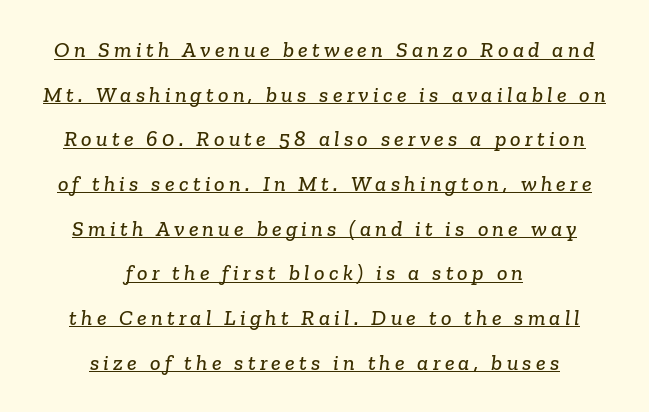
{"underline": "yes", "align": "center", "line_spacing": "loose", "line_spacing_ratio": 2.03, "glyph_px": 22}
